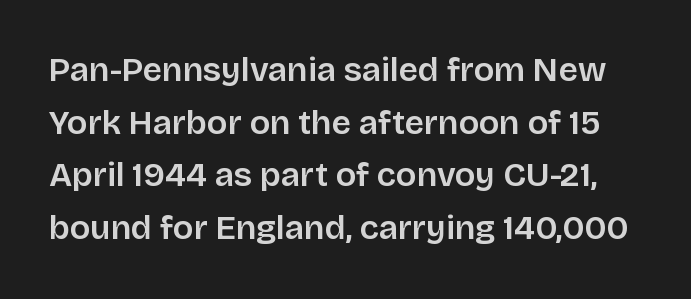
Q: Is the text bold? A: Semi-bold.
Q: Is the text italic (slanted)? A: No, it is upright.
Q: Is the typeface a serif or a sans-serif typeface? A: Sans-serif.
Q: Is the text underlined? A: No.
Q: Is the spacing between letters normal or unusually wide? A: Normal.
Q: Is the spacing between lines tight, normal or loose? A: Normal.
Q: Width (condensed, normal, or wide)? A: Normal.
Q: Stroke contrast? A: Low.
Q: x-height? A: Large.
Q: Monospaced? A: No.
